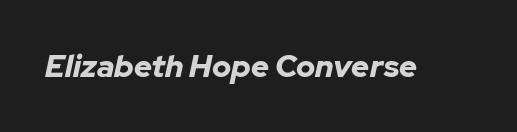
Q: Is the text bold? A: Yes.
Q: Is the text italic (slanted)? A: Yes, it leans right by about 12 degrees.
Q: Is the text underlined? A: No.
Q: Is the spacing between letters normal or unusually wide? A: Normal.
Q: Width (condensed, normal, or wide)? A: Normal.
Q: Stroke contrast? A: Low.
Q: x-height? A: Medium.
Q: Monospaced? A: No.
